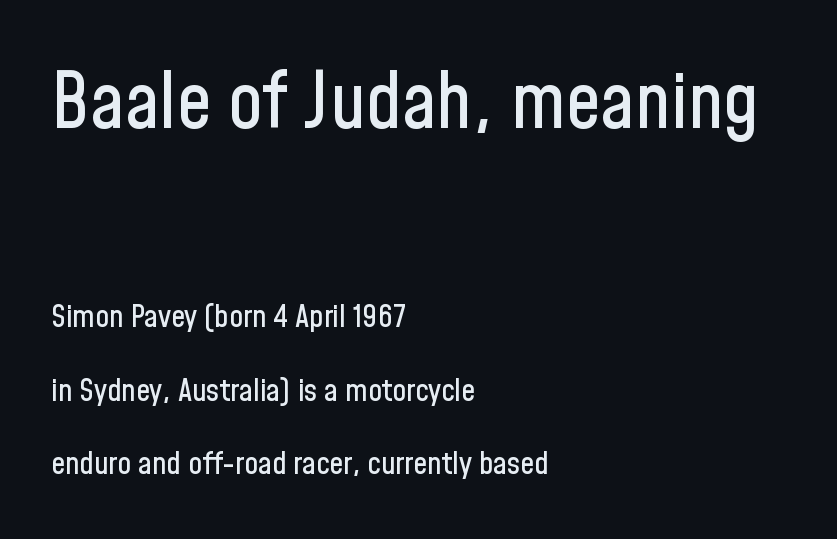
Q: Is the text italic (slanted)? A: No, it is upright.
Q: Is the typeface a serif or a sans-serif typeface? A: Sans-serif.
Q: Is the text underlined? A: No.
Q: How is the paragraph aligned? A: Left-aligned.
Q: Is the spacing between letters normal or unusually wide? A: Normal.
Q: Is the spacing between lines tight, normal or loose? A: Loose.
Q: Which block of text is set in a larger size, the first (top) or the second (bottom)? A: The first (top) one.
Q: Width (condensed, normal, or wide)? A: Condensed.
Q: Stroke contrast? A: Low.
Q: x-height? A: Medium.
Q: Monospaced? A: No.
